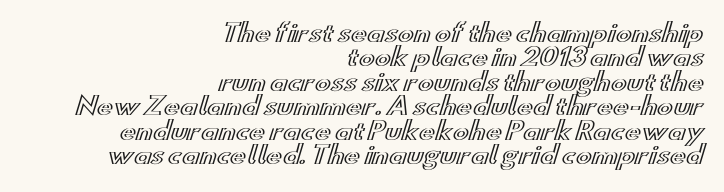
Q: Is the text italic (slanted)? A: Yes.
Q: Is the text underlined? A: No.
Q: How is the paragraph aligned? A: Right-aligned.
Q: Is the spacing between letters normal or unusually wide? A: Normal.
Q: Is the spacing between lines tight, normal or loose? A: Tight.
